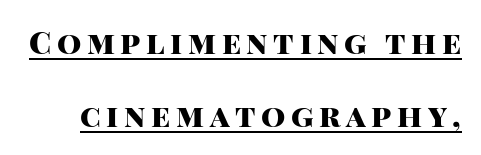
Q: Is the text bold? A: Yes.
Q: Is the text italic (slanted)? A: No, it is upright.
Q: Is the typeface a serif or a sans-serif typeface? A: Sans-serif.
Q: Is the text underlined? A: Yes.
Q: Is the spacing between lines tight, normal or loose? A: Loose.
Q: Width (condensed, normal, or wide)? A: Normal.
Q: Stroke contrast? A: High.
Q: x-height? A: Large.
Q: Monospaced? A: No.
